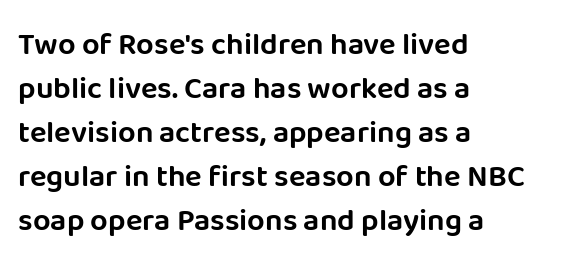
Italic? Not at all — the glyphs are vertical. A typesetter would call this proportional, since set widths differ per character. Honestly, there is no underline to notice here at all. These lines sit exactly where default settings would place them. Unlike a traditional serif, this face leaves its strokes unadorned.
